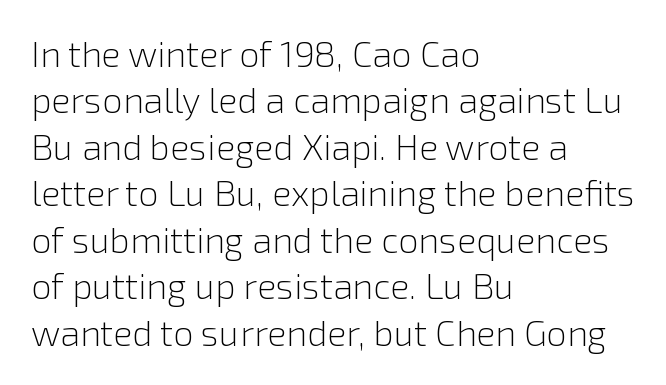
A quiet, ordinary-to-light weight characterises the typeface. Words appear dense and cohesive because spacing is normal. Posture: straight, roman, zero tilt. Proportional: the letters do not fall into vertical columns. A typesetter would call this leading conventional body-copy spacing.
